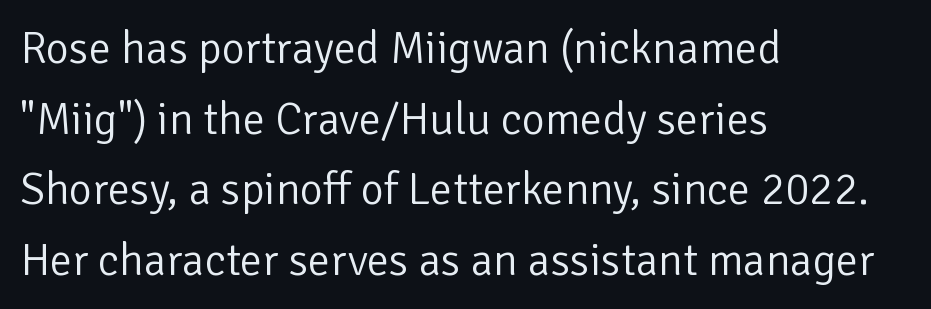
{"serif": "no", "italic": "no", "bold": "no", "weight": "light", "width": "normal", "stroke_contrast": "low", "x_height": "medium", "monospaced": "no", "underline": "no", "align": "left", "line_spacing": "normal", "line_spacing_ratio": 1.57, "letter_spacing": "normal", "letter_spacing_em": 0.0, "glyph_px": 45}
